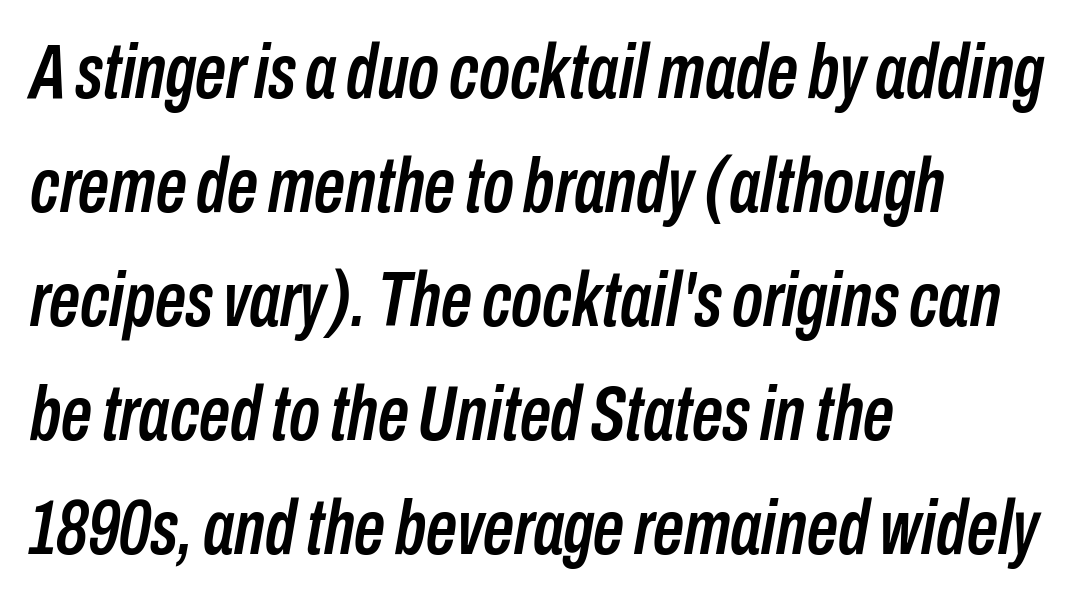
Do the characters align in a grid? No, the font is proportional. When letters slant like this, we call the style italic. Where is the straight margin? On the left. The passage shown stacks its lines at a standard gap.
